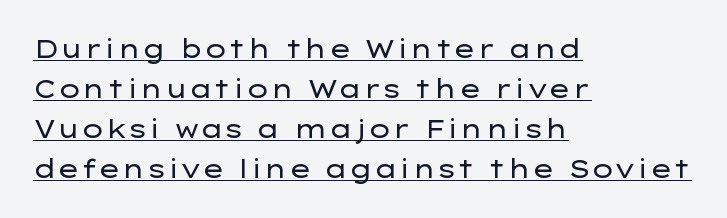
The rendering uses a moderate line-height, typical for paragraphs. What decoration does the sample have? An underline. Leftover space on each line is placed entirely after the last word. Posture: straight, roman, zero tilt. The tracking reads as untouched default to a designer's eye. Weight class: somewhere from thin through regular.
